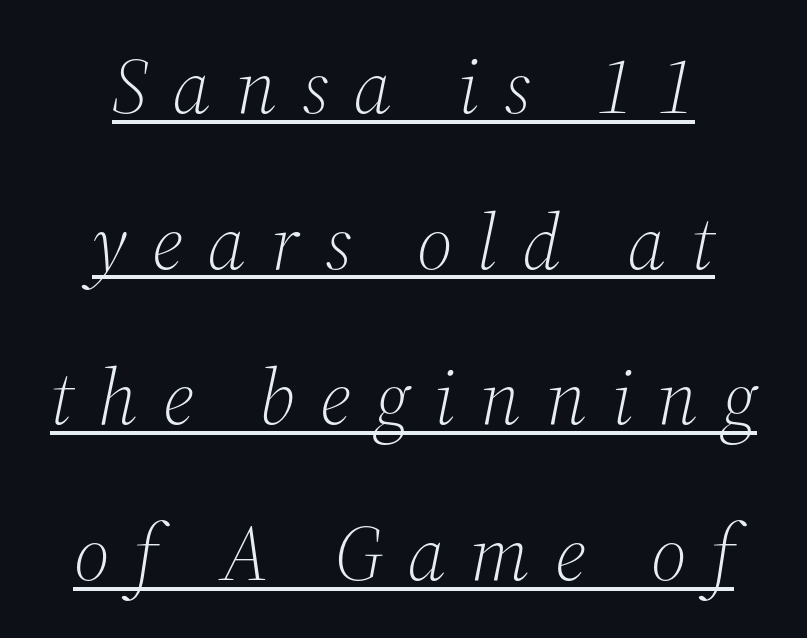
{"serif": "yes", "italic": "yes", "lean": "right", "slant_degrees": 12, "bold": "no", "weight": "light", "width": "normal", "stroke_contrast": "medium", "x_height": "medium", "monospaced": "no", "underline": "yes", "align": "center", "line_spacing": "loose", "line_spacing_ratio": 1.97, "letter_spacing": "wide", "letter_spacing_em": 0.31, "glyph_px": 79}
